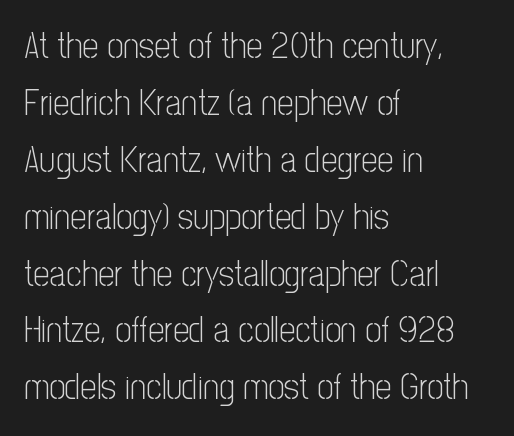
{"serif": "no", "italic": "no", "bold": "no", "weight": "light", "width": "condensed", "stroke_contrast": "low", "x_height": "medium", "monospaced": "no", "underline": "no", "align": "left", "line_spacing": "normal", "line_spacing_ratio": 1.58, "letter_spacing": "normal", "letter_spacing_em": 0.0, "glyph_px": 36}
